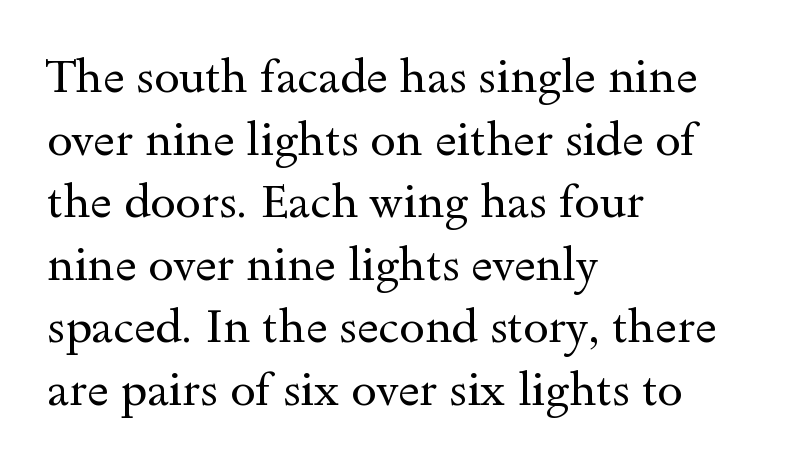
Q: Is the text bold? A: No.
Q: Is the text italic (slanted)? A: No, it is upright.
Q: Is the typeface a serif or a sans-serif typeface? A: Serif.
Q: Is the text underlined? A: No.
Q: How is the paragraph aligned? A: Left-aligned.
Q: Is the spacing between letters normal or unusually wide? A: Normal.
Q: Is the spacing between lines tight, normal or loose? A: Normal.
Q: Width (condensed, normal, or wide)? A: Wide.
Q: x-height? A: Small.
Q: Monospaced? A: No.
